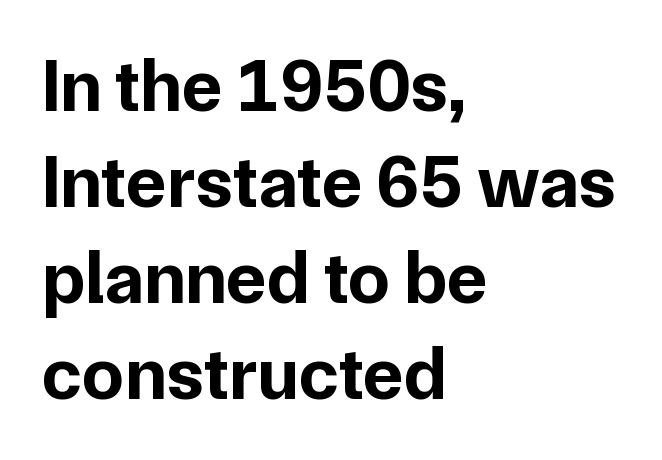
Q: Is the text bold? A: Yes.
Q: Is the text italic (slanted)? A: No, it is upright.
Q: Is the typeface a serif or a sans-serif typeface? A: Sans-serif.
Q: Is the text underlined? A: No.
Q: How is the paragraph aligned? A: Left-aligned.
Q: Is the spacing between letters normal or unusually wide? A: Normal.
Q: Is the spacing between lines tight, normal or loose? A: Normal.
Q: Width (condensed, normal, or wide)? A: Normal.
Q: Stroke contrast? A: Low.
Q: x-height? A: Medium.
Q: Monospaced? A: No.
